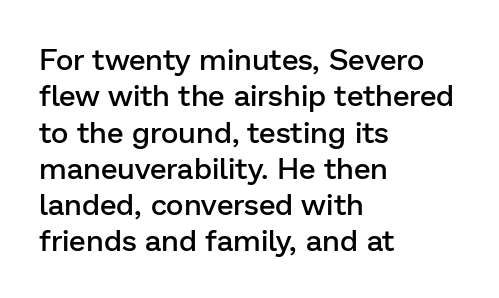
Q: Is the text bold? A: Semi-bold.
Q: Is the text italic (slanted)? A: No, it is upright.
Q: Is the typeface a serif or a sans-serif typeface? A: Sans-serif.
Q: Is the text underlined? A: No.
Q: How is the paragraph aligned? A: Left-aligned.
Q: Is the spacing between letters normal or unusually wide? A: Normal.
Q: Width (condensed, normal, or wide)? A: Normal.
Q: Stroke contrast? A: Low.
Q: x-height? A: Medium.
Q: Monospaced? A: No.
